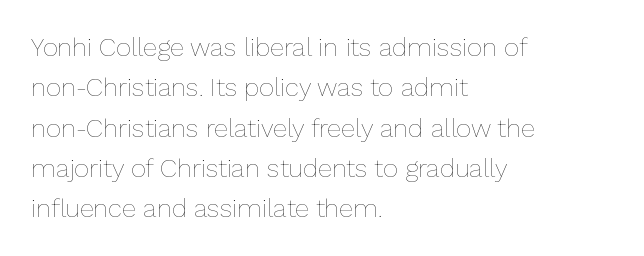
Check the space under the baseline: it is left empty. The type sits square on the baseline with zero lean. Line spacing here is normal. Casual observation: everything's shoved over to the left. Honestly, the letter spacing is just normal — you wouldn't notice it.
